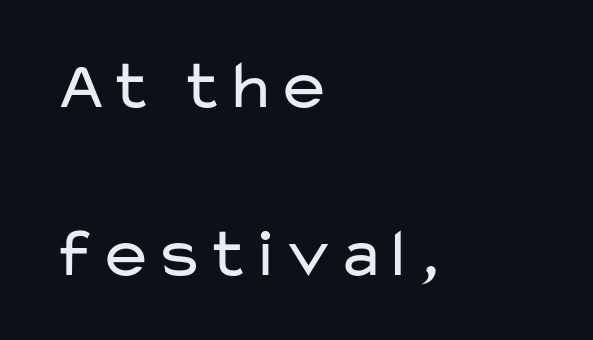
Q: Is the text bold? A: No.
Q: Is the text italic (slanted)? A: No, it is upright.
Q: Is the typeface a serif or a sans-serif typeface? A: Sans-serif.
Q: Is the text underlined? A: No.
Q: How is the paragraph aligned? A: Left-aligned.
Q: Is the spacing between letters normal or unusually wide? A: Normal.
Q: Is the spacing between lines tight, normal or loose? A: Loose.
Q: Width (condensed, normal, or wide)? A: Wide.
Q: Stroke contrast? A: Low.
Q: x-height? A: Medium.
Q: Monospaced? A: No.
